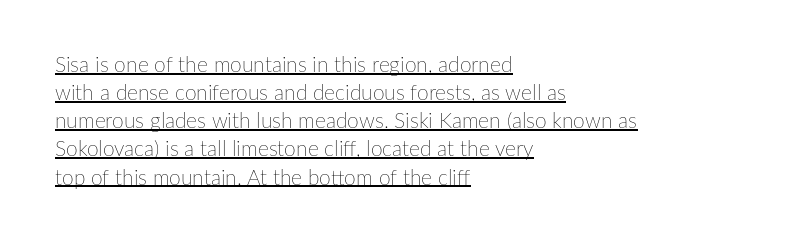
Is this a heavy cut? Hardly; it is regular or lighter. A baseline rule has been typeset under these characters. Every stem runs plumb, perpendicular to the baseline. The lines sit at an ordinary, default distance from one another. These lines are set flush left with a ragged right edge. Short note: letters normally spaced.
